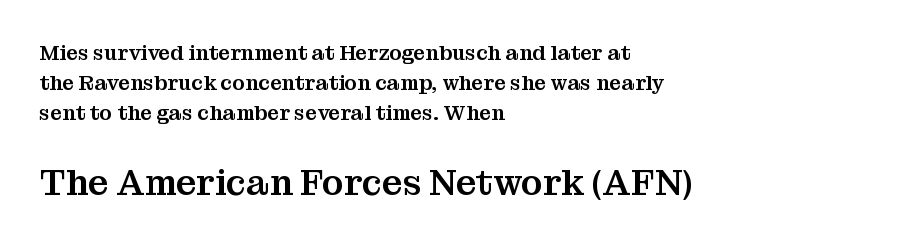
Q: Is the text italic (slanted)? A: No, it is upright.
Q: Is the typeface a serif or a sans-serif typeface? A: Serif.
Q: Is the text underlined? A: No.
Q: How is the paragraph aligned? A: Left-aligned.
Q: Is the spacing between letters normal or unusually wide? A: Normal.
Q: Is the spacing between lines tight, normal or loose? A: Normal.
Q: Which block of text is set in a larger size, the first (top) or the second (bottom)? A: The second (bottom) one.
Q: Width (condensed, normal, or wide)? A: Normal.
Q: Stroke contrast? A: Medium.
Q: x-height? A: Medium.
Q: Monospaced? A: No.
